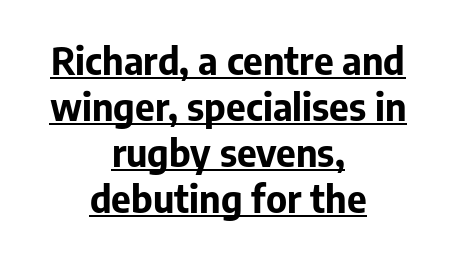
{"serif": "no", "italic": "no", "bold": "yes", "weight": "bold", "width": "normal", "stroke_contrast": "low", "x_height": "medium", "monospaced": "no", "underline": "yes", "align": "center", "line_spacing_ratio": 1.21, "letter_spacing": "normal", "letter_spacing_em": 0.0, "glyph_px": 38}
